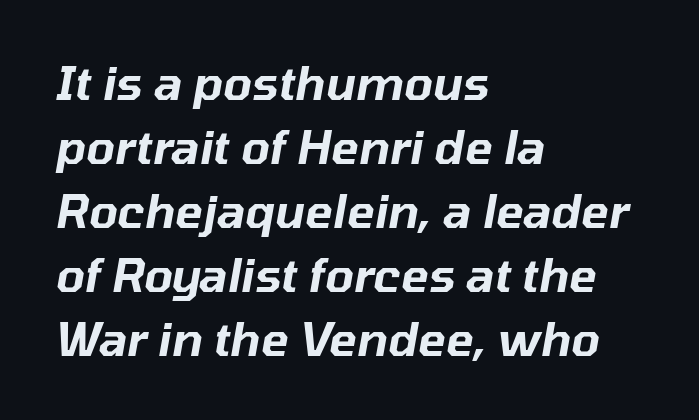
{"italic": "yes", "lean": "right", "slant_degrees": 10, "width": "normal", "stroke_contrast": "low", "x_height": "medium", "monospaced": "no", "underline": "no", "align": "left", "line_spacing": "normal", "line_spacing_ratio": 1.39, "letter_spacing": "normal", "letter_spacing_em": 0.0, "glyph_px": 46}
